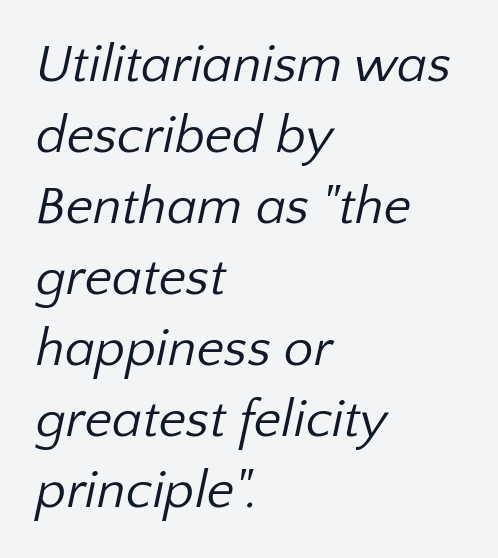
Q: Is the text bold? A: No.
Q: Is the typeface a serif or a sans-serif typeface? A: Sans-serif.
Q: Is the text underlined? A: No.
Q: How is the paragraph aligned? A: Left-aligned.
Q: Is the spacing between letters normal or unusually wide? A: Normal.
Q: Is the spacing between lines tight, normal or loose? A: Normal.
Q: Width (condensed, normal, or wide)? A: Normal.
Q: Stroke contrast? A: Low.
Q: x-height? A: Medium.
Q: Monospaced? A: No.
